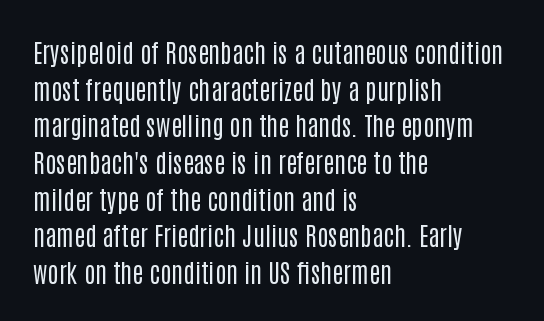
Q: Is the text bold? A: No.
Q: Is the text italic (slanted)? A: No, it is upright.
Q: Is the text underlined? A: No.
Q: How is the paragraph aligned? A: Left-aligned.
Q: Is the spacing between letters normal or unusually wide? A: Normal.
Q: Is the spacing between lines tight, normal or loose? A: Normal.
